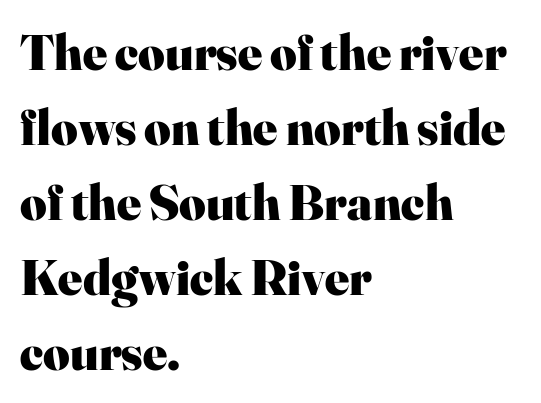
{"serif": "yes", "italic": "no", "bold": "yes", "weight": "heavy", "width": "normal", "stroke_contrast": "high", "x_height": "small", "monospaced": "no", "underline": "no", "align": "left", "line_spacing": "normal", "line_spacing_ratio": 1.47, "letter_spacing": "normal", "letter_spacing_em": 0.0, "glyph_px": 51}
